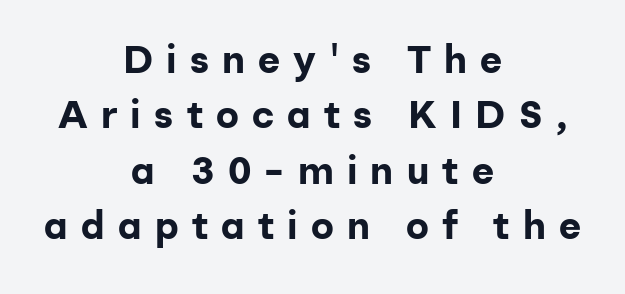
Look at the stroke-to-counter ratio: heavy, a bold. What kind of face is this? One without serifs — a sans. Plain, unruled lines of type. The designer left line spacing at the default.
